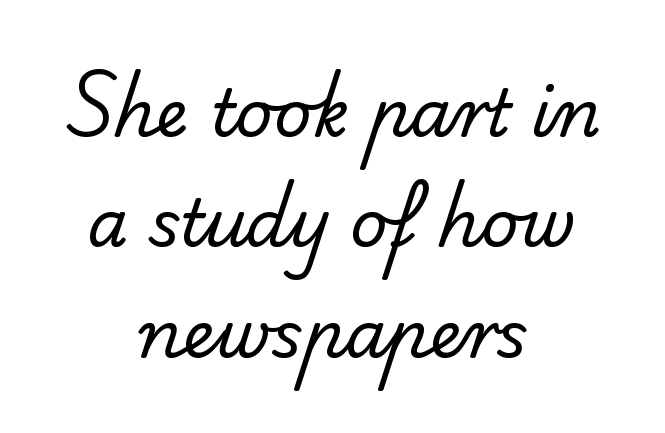
Notice how the passage keeps no hard edge, just a central spine. Reading down the column, the eye jumps a familiar distance to each next line. Character widths vary here, with narrow letters taking less room than wide ones. No feet cap the strokes, marking this as sans-serif type. Short note: letters normally spaced. Decoration check: the copy has no underline.
